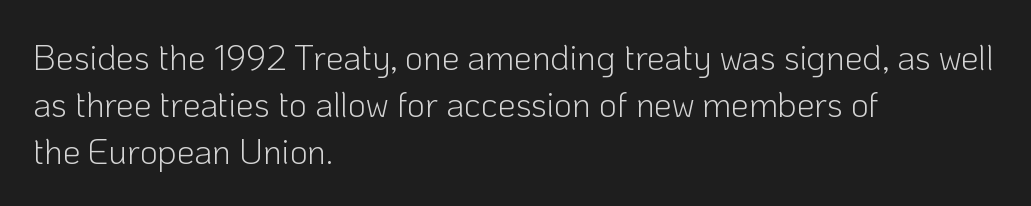
Honestly, the letter spacing is just normal — you wouldn't notice it. These lines are rendered in a variable-pitch font. Counters stay open thanks to moderate or lighter strokes. Plain, unruled lines of type.
